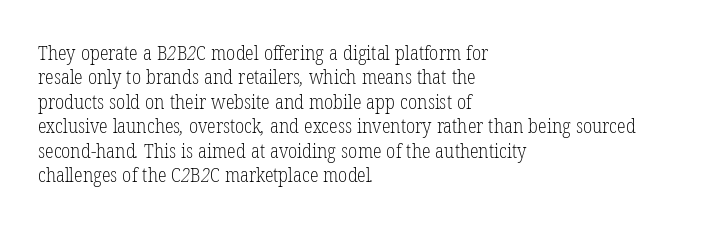
{"bold": "no", "underline": "no", "align": "left", "line_spacing_ratio": 1.22, "letter_spacing": "normal", "letter_spacing_em": 0.0, "glyph_px": 20}
